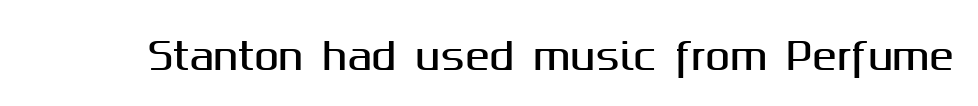
Look at the tracking — it's just the regular setting, nothing added. The face used here is a sans, in the tradition of grotesques and geometrics. Anything drawn beneath the words? Only blank space. Varying glyph widths throughout — classic text-font behaviour. Italic: no, the glyphs are upright roman.
